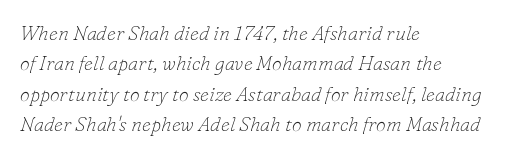
Stems and bowls with no extra thickness — not bold. Evenly set lines give the paragraph a standard silhouette. Caption: standard tracking, unaltered. Anything drawn beneath the words? Only blank space.
